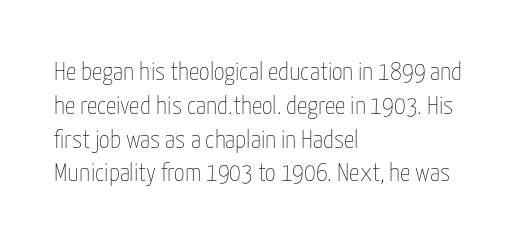
The image shows 26 px text type, upright; set left-aligned, normal line spacing (1.3x), normal letter spacing, not underlined.
